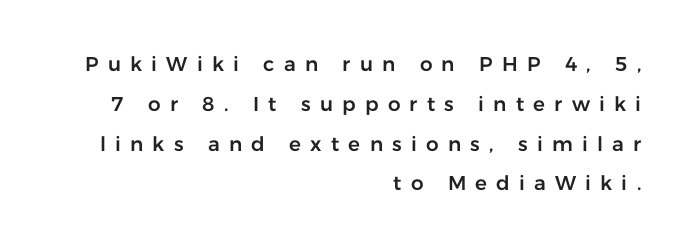
{"italic": "no", "underline": "no", "align": "right", "line_spacing": "loose", "line_spacing_ratio": 1.99, "letter_spacing": "wide", "letter_spacing_em": 0.46, "glyph_px": 20}
